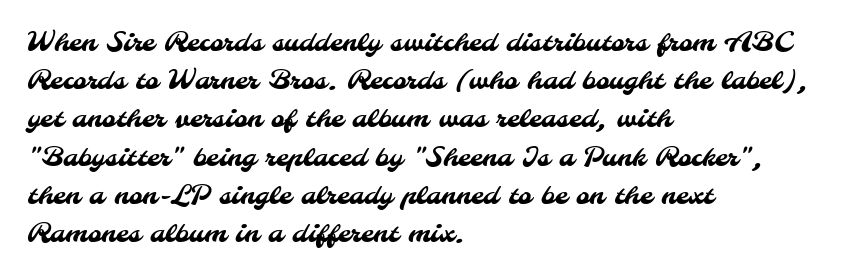
Q: Is the text underlined? A: No.
Q: How is the paragraph aligned? A: Left-aligned.
Q: Is the spacing between letters normal or unusually wide? A: Normal.
Q: Is the spacing between lines tight, normal or loose? A: Normal.
